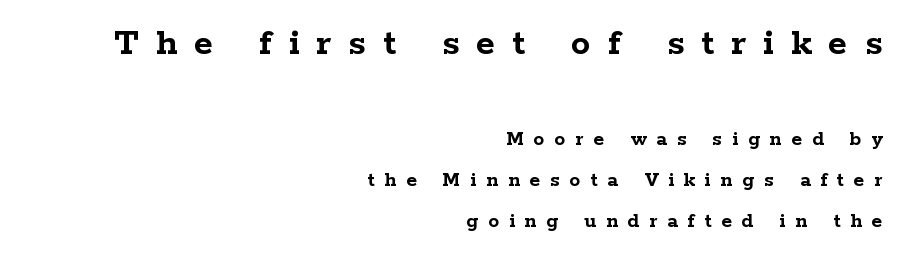
{"serif": "yes", "italic": "no", "bold": "yes", "weight": "semibold", "width": "wide", "stroke_contrast": "low", "x_height": "medium", "monospaced": "no", "underline": "no", "align": "right", "line_spacing_ratio": 1.88, "letter_spacing": "wide", "letter_spacing_em": 0.44, "larger_block": "first", "size_ratio": 1.77, "glyph_px": 39}
